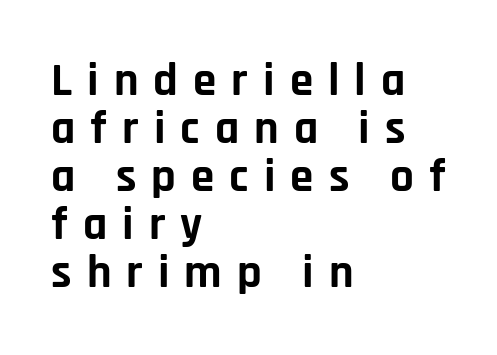
The image shows 47 px bold sans-serif type, upright; set left-aligned, tight line spacing (1.02x), unusually wide letter spacing (+0.32 em), not underlined; low stroke contrast and a large x-height.
